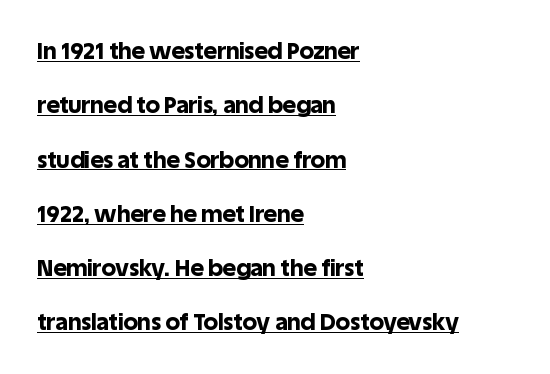
As a designer I'd log this as weight 700, bold. Beneath each row of characters lies a ruled line. Default kerning and tracking; the words read as compact shapes. Quick note: not italic, upright. Where is the straight margin? On the left. The designer dialed line spacing up above the default.
